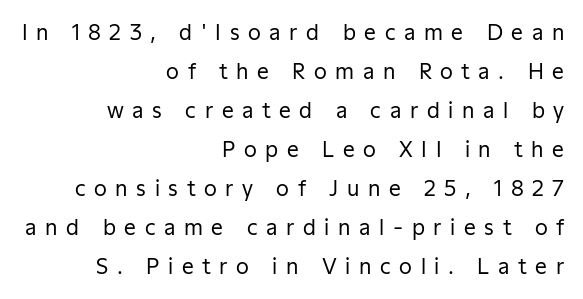
The gaps between neighbouring characters are conspicuously large. The paragraph has a hard right edge and a soft left edge. The baseline area is clear. Vertical stems look standard width or narrower in stroke. It's the straight-up-and-down kind of type.
